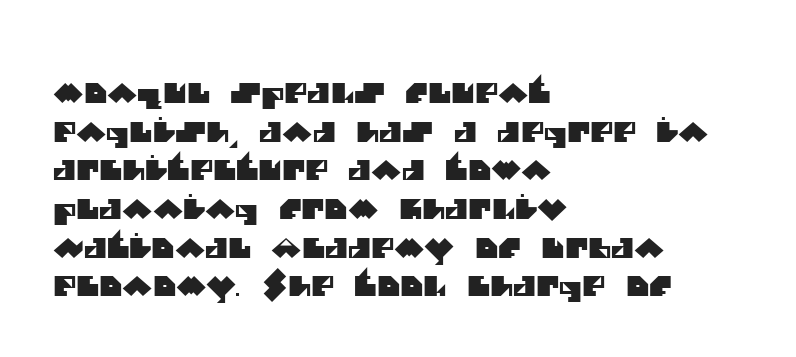
{"serif": "no", "width": "normal", "stroke_contrast": "medium", "x_height": "large", "monospaced": "no", "underline": "no", "align": "left", "line_spacing": "normal", "line_spacing_ratio": 1.38, "letter_spacing": "normal", "letter_spacing_em": 0.0, "glyph_px": 28}
